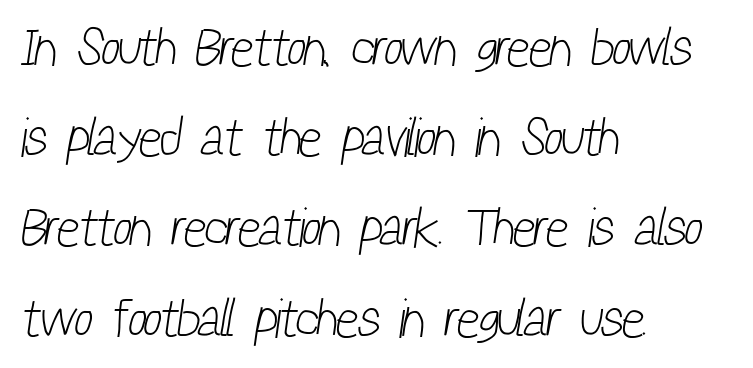
{"serif": "no", "bold": "no", "weight": "light", "width": "condensed", "stroke_contrast": "low", "x_height": "medium", "monospaced": "no", "underline": "no", "align": "left", "line_spacing": "normal", "line_spacing_ratio": 1.67, "letter_spacing": "normal", "letter_spacing_em": 0.0, "glyph_px": 54}
